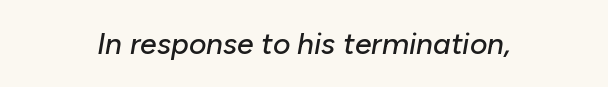
Yep, that's italic — everything's leaning. A student would call this center alignment; a typographer would say set centered. Looks like regular typesetting: each glyph gets only the width it needs. A clean baseline with only descenders dipping below it.
